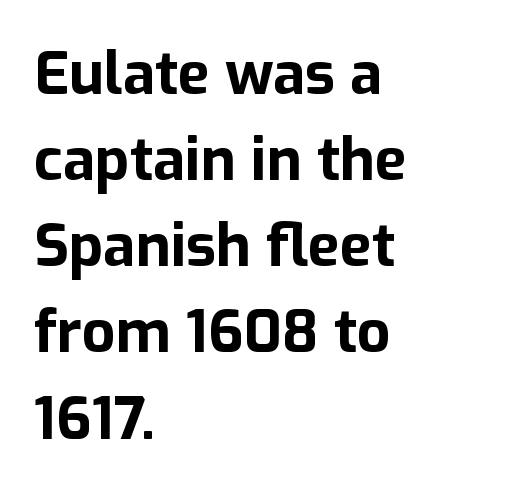
Between one letter and the next there's only the usual sliver of space. Reading down the block, your eye returns to a fixed left position each line. The letters advance in unequal steps, a hallmark of proportional type. The characters display no serif detailing; their extremities are plain. Leading matches the norm, producing a regular column.
